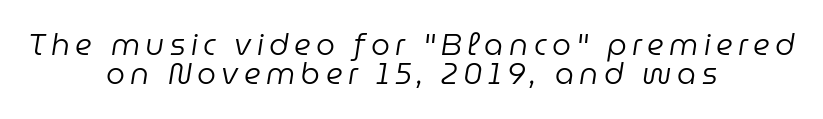
Q: Is the text bold? A: No.
Q: Is the text italic (slanted)? A: Yes, it leans right by about 9 degrees.
Q: Is the text underlined? A: No.
Q: How is the paragraph aligned? A: Centered.
Q: Is the spacing between lines tight, normal or loose? A: Tight.
Q: Width (condensed, normal, or wide)? A: Normal.
Q: Stroke contrast? A: Low.
Q: x-height? A: Medium.
Q: Monospaced? A: No.
